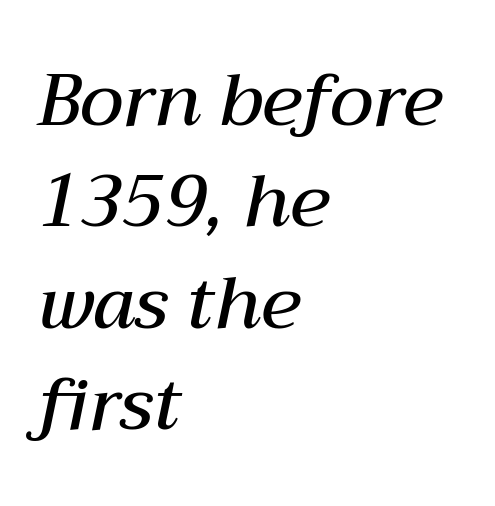
Q: Is the text bold? A: Semi-bold.
Q: Is the text italic (slanted)? A: Yes, it leans right by about 12 degrees.
Q: Is the text underlined? A: No.
Q: How is the paragraph aligned? A: Left-aligned.
Q: Is the spacing between letters normal or unusually wide? A: Normal.
Q: Is the spacing between lines tight, normal or loose? A: Normal.
Q: Width (condensed, normal, or wide)? A: Normal.
Q: Stroke contrast? A: Medium.
Q: x-height? A: Medium.
Q: Monospaced? A: No.
